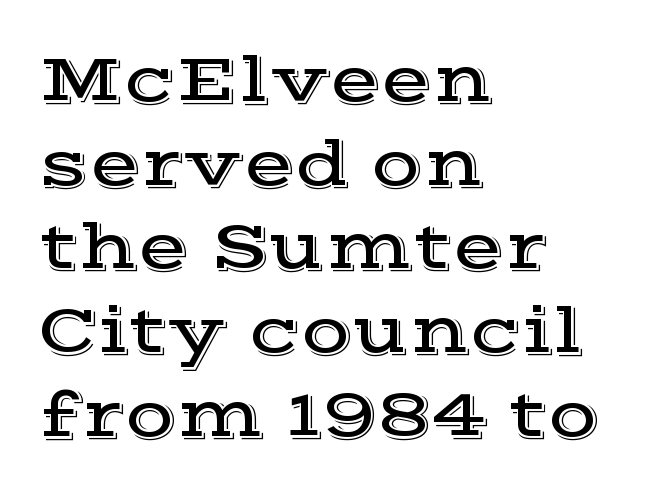
This rendering features lettering with no underline. Teacher's note: observe the even left margin — that is flush-left alignment. Tracking here is standard; glyphs follow each other at the usual distance. Posture: straight, roman, zero tilt. The space between consecutive lines is moderate.
